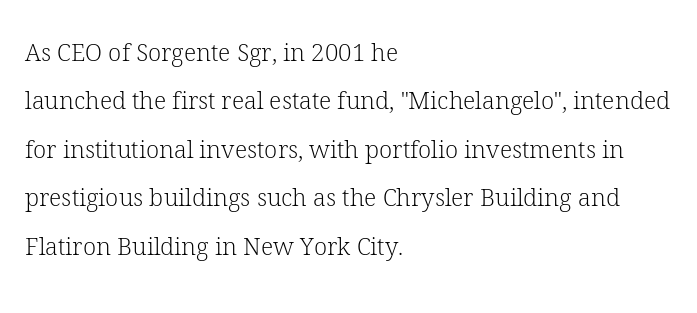
The image shows 24 px text type, upright; set left-aligned, loose line spacing (2.02x), normal letter spacing, not underlined.
